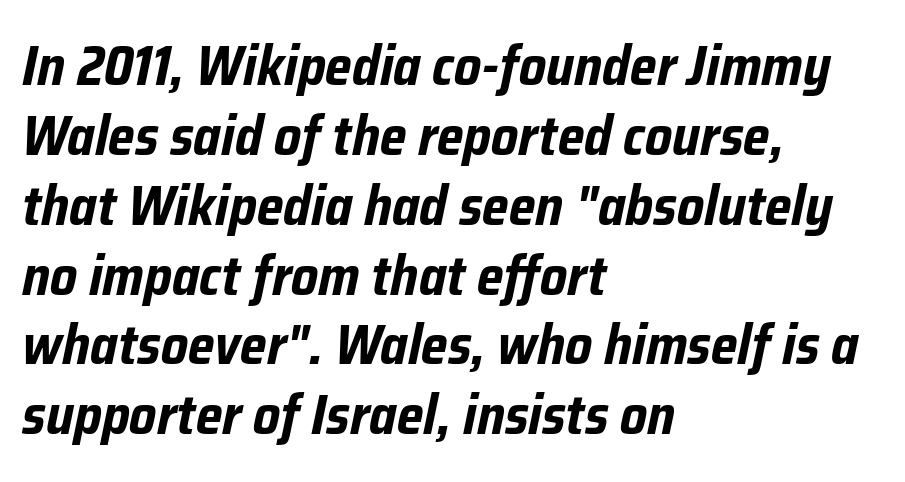
Compared with an ordinary text face, these strokes are far heavier — a full bold. Leading: standard. The tracking reads as untouched default to a designer's eye. These lines were composed using italics. This sample has the flowing, uneven cadence of proportional lettering. If you drew a ruler down the left edge, every line would touch it.
